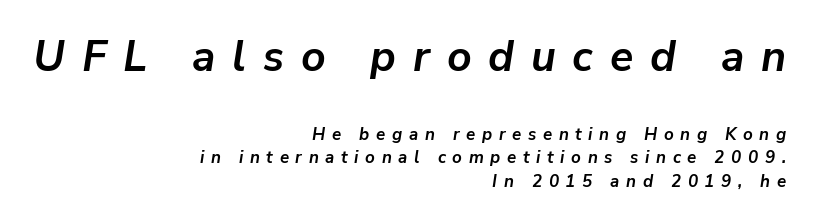
Q: Is the text bold? A: Yes.
Q: Is the text italic (slanted)? A: Yes, it leans right by about 9 degrees.
Q: Is the text underlined? A: No.
Q: How is the paragraph aligned? A: Right-aligned.
Q: Is the spacing between letters normal or unusually wide? A: Unusually wide.
Q: Is the spacing between lines tight, normal or loose? A: Normal.
Q: Which block of text is set in a larger size, the first (top) or the second (bottom)? A: The first (top) one.
Q: Width (condensed, normal, or wide)? A: Normal.
Q: Stroke contrast? A: Low.
Q: x-height? A: Medium.
Q: Monospaced? A: No.
